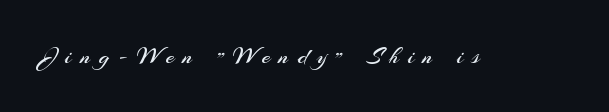
The image shows 25 px text type; set unusually wide letter spacing (+0.34 em), not underlined.
